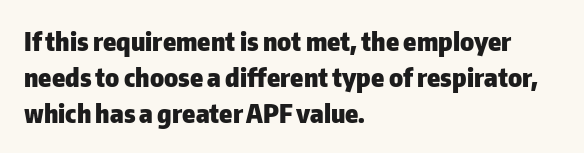
The image shows 26 px bold type, upright; set left-aligned, normal line spacing (1.38x), normal letter spacing, not underlined.
